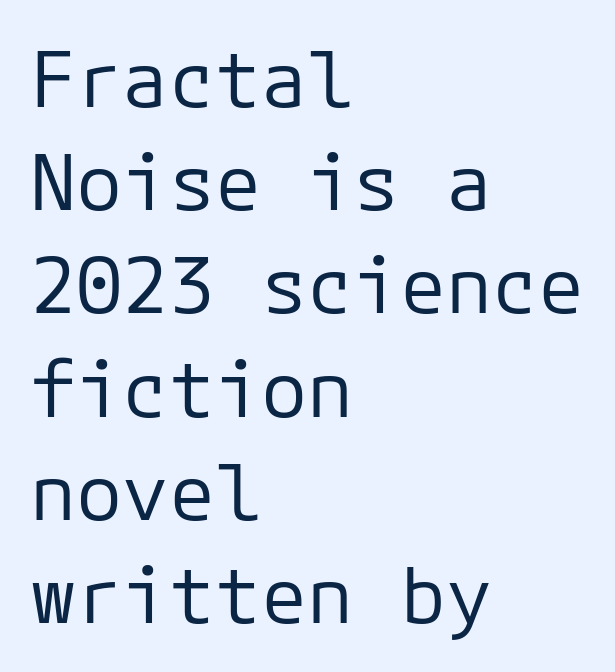
Q: Is the text bold? A: No.
Q: Is the text italic (slanted)? A: No, it is upright.
Q: Is the typeface a serif or a sans-serif typeface? A: Sans-serif.
Q: Is the text underlined? A: No.
Q: How is the paragraph aligned? A: Left-aligned.
Q: Is the spacing between letters normal or unusually wide? A: Normal.
Q: Is the spacing between lines tight, normal or loose? A: Normal.
Q: Width (condensed, normal, or wide)? A: Normal.
Q: Stroke contrast? A: Low.
Q: x-height? A: Medium.
Q: Monospaced? A: Yes.
